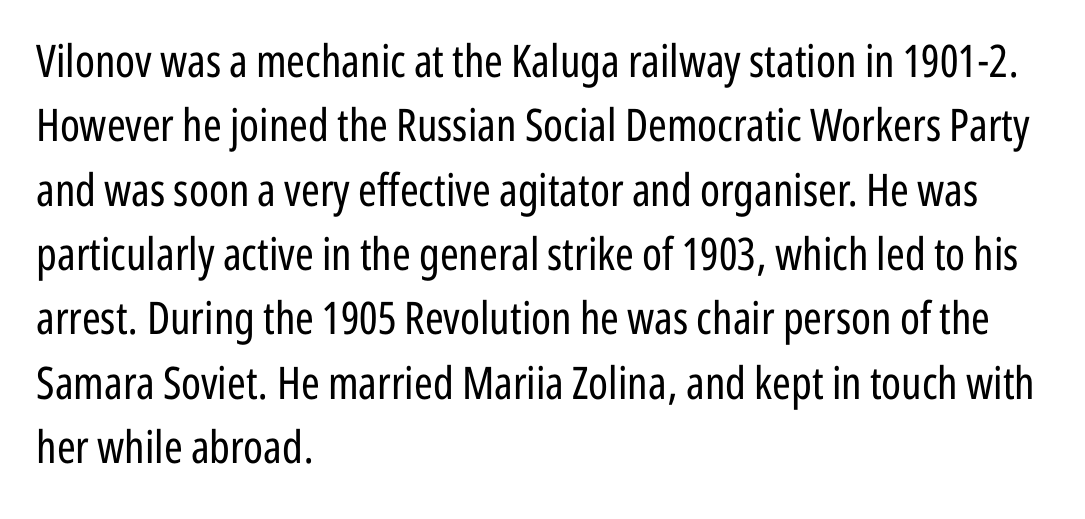
The image shows 45 px regular-weight, condensed sans-serif type, upright; set left-aligned, normal line spacing (1.43x), normal letter spacing, not underlined; low stroke contrast and a medium x-height.
